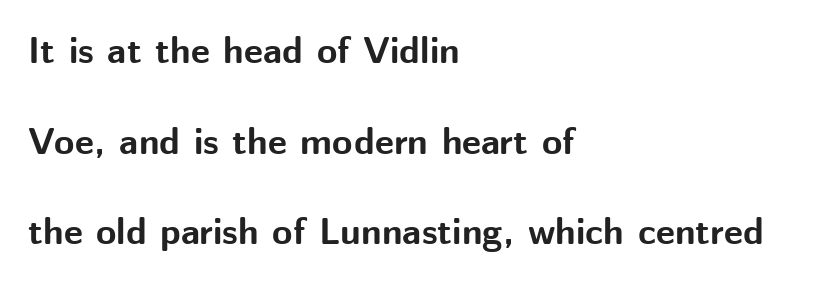
{"serif": "no", "italic": "no", "bold": "yes", "weight": "bold", "width": "normal", "stroke_contrast": "medium", "x_height": "medium", "monospaced": "no", "underline": "no", "align": "left", "line_spacing": "loose", "line_spacing_ratio": 2.45, "letter_spacing": "normal", "letter_spacing_em": 0.0, "glyph_px": 37}
